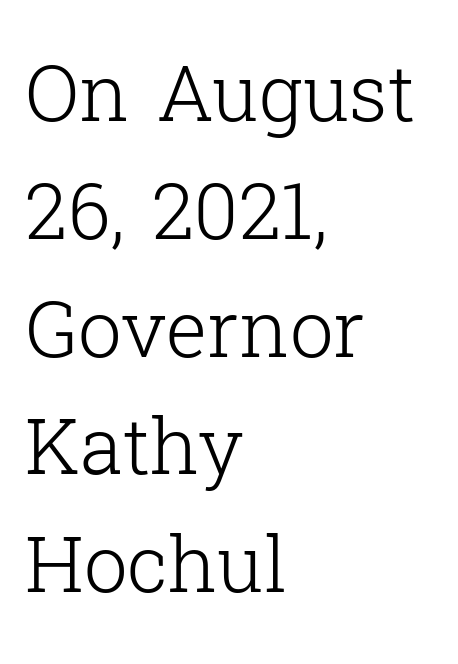
Q: Is the text bold? A: No.
Q: Is the text italic (slanted)? A: No, it is upright.
Q: Is the typeface a serif or a sans-serif typeface? A: Serif.
Q: Is the text underlined? A: No.
Q: How is the paragraph aligned? A: Left-aligned.
Q: Is the spacing between letters normal or unusually wide? A: Normal.
Q: Is the spacing between lines tight, normal or loose? A: Normal.
Q: Width (condensed, normal, or wide)? A: Normal.
Q: Stroke contrast? A: Low.
Q: x-height? A: Medium.
Q: Monospaced? A: No.
